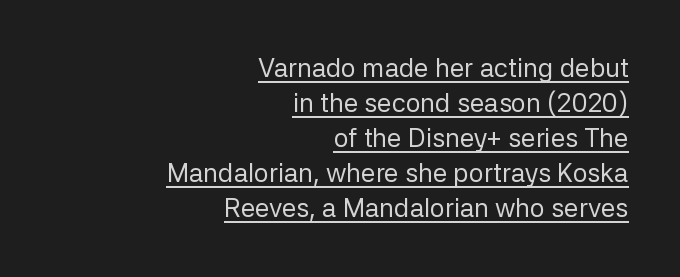
{"italic": "no", "bold": "no", "underline": "yes", "align": "right", "line_spacing": "normal", "line_spacing_ratio": 1.35, "letter_spacing": "normal", "letter_spacing_em": 0.0, "glyph_px": 26}
